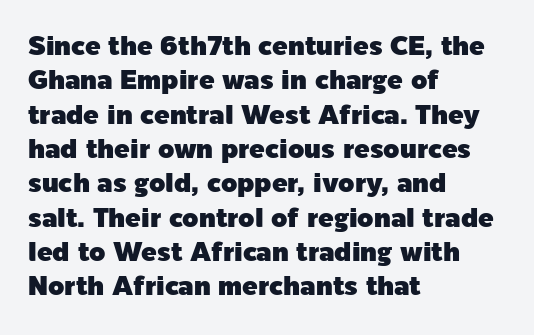
Q: Is the text italic (slanted)? A: No, it is upright.
Q: Is the text underlined? A: No.
Q: How is the paragraph aligned? A: Left-aligned.
Q: Is the spacing between letters normal or unusually wide? A: Normal.
Q: Is the spacing between lines tight, normal or loose? A: Normal.
